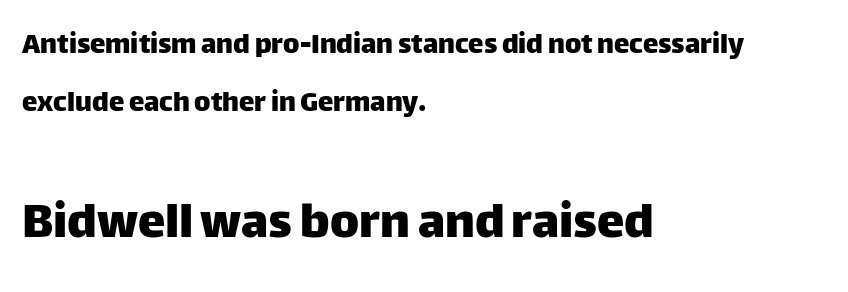
The image shows 55 px sans-serif type, upright; set left-aligned, line spacing 1.88x, normal letter spacing, not underlined; the second (bottom) block is 1.77x larger; low stroke contrast and a large x-height.
